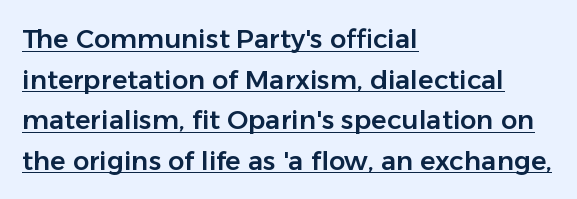
The image shows 26 px text type, upright; set left-aligned, normal line spacing (1.56x), normal letter spacing, underlined.
